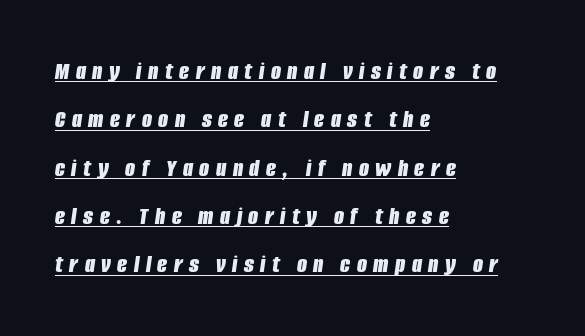
The image shows 26 px bold type, italic (leaning right); set left-aligned, line spacing 1.86x, unusually wide letter spacing (+0.25 em), underlined.
